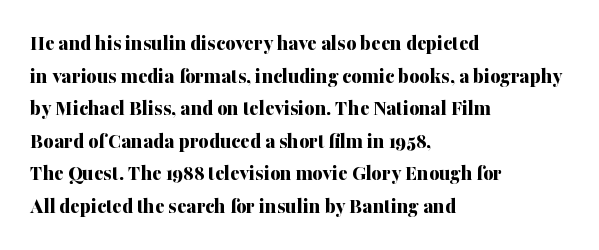
The image shows 22 px bold type, upright; set left-aligned, normal line spacing (1.48x), normal letter spacing, not underlined.
